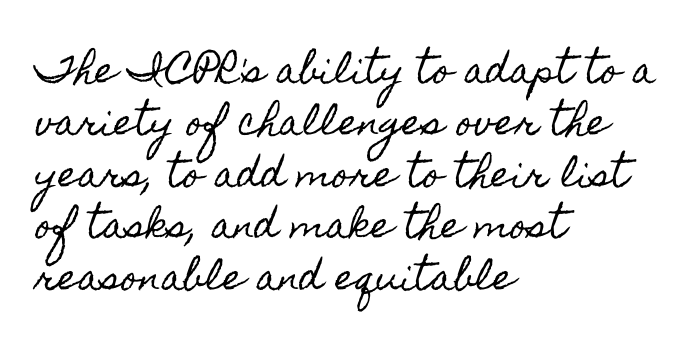
{"width": "condensed", "x_height": "small", "monospaced": "no", "underline": "no", "align": "left", "line_spacing": "normal", "line_spacing_ratio": 1.48, "letter_spacing": "normal", "letter_spacing_em": 0.0, "glyph_px": 35}
